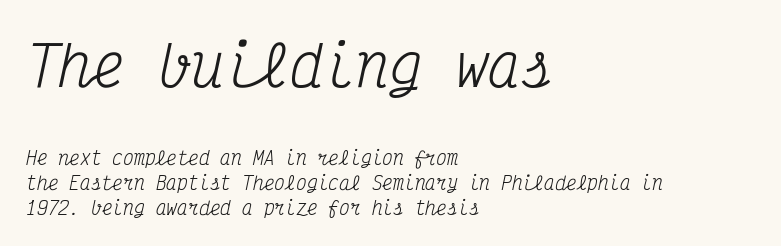
The image shows 55 px regular-weight, condensed serif type, italic (leaning right), monospaced; set left-aligned, normal line spacing (1.37x), normal letter spacing, not underlined; the first (top) block is 3.06x larger; medium stroke contrast and a medium x-height.
